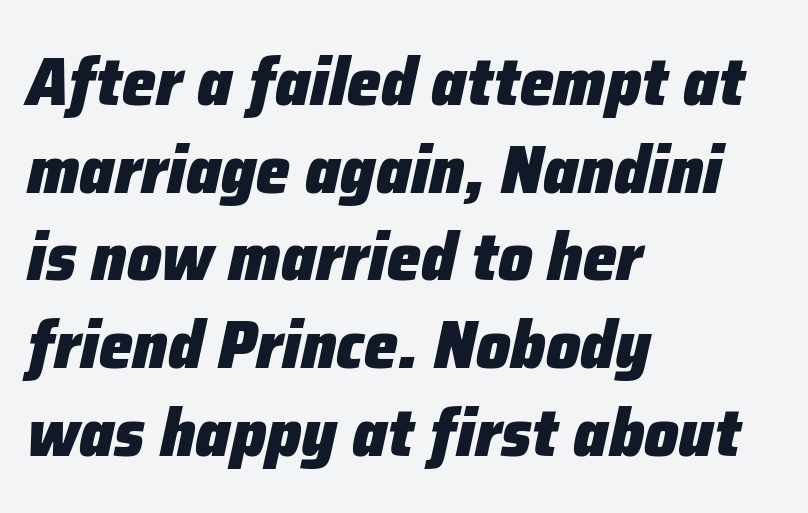
The image shows 68 px heavy type, italic (leaning right); set left-aligned, normal line spacing (1.29x), normal letter spacing, not underlined; low stroke contrast and a medium x-height.
